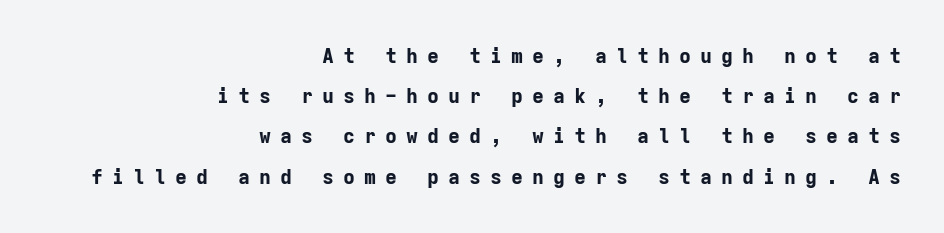
The image shows 20 px bold type, upright; set right-aligned, loose line spacing (2.01x), unusually wide letter spacing (+0.45 em), not underlined.
